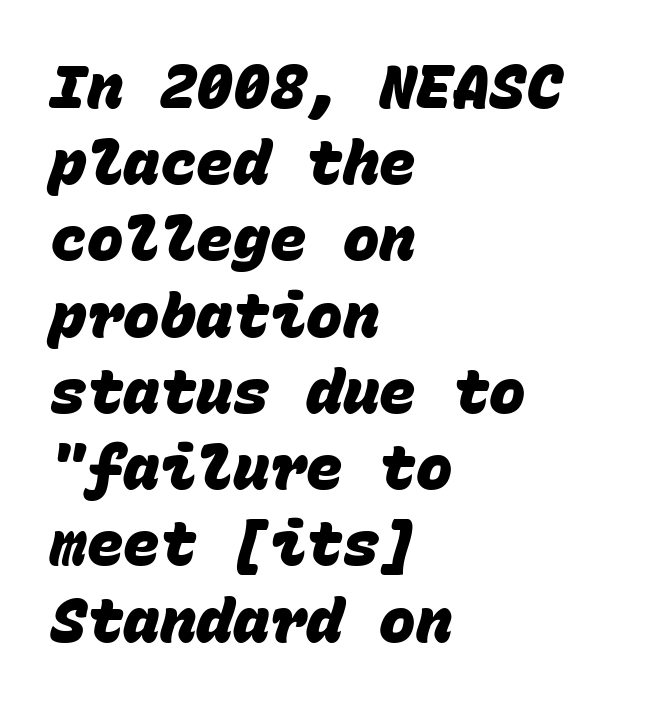
{"serif": "no", "bold": "yes", "weight": "heavy", "width": "normal", "stroke_contrast": "low", "x_height": "large", "monospaced": "yes", "underline": "no", "align": "left", "line_spacing": "normal", "line_spacing_ratio": 1.25, "letter_spacing": "normal", "letter_spacing_em": 0.0, "glyph_px": 61}
